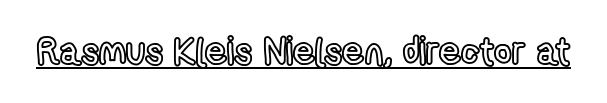
In terms of letterspacing, this is plain default setting. A roman cut, with each character standing at attention. Is this a fixed-width face? No — the glyphs have proportional, varying widths. A continuous stroke trails under the words, as in a hyperlink.
